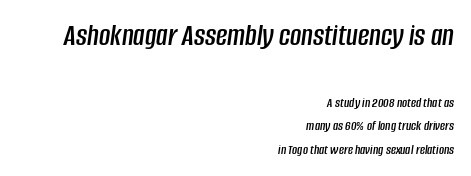
The passage shown is typed in a proportional face where columns would drift. The area under the type is left untouched. What's the leading like? Ordinary, nothing unusual. Between one letter and the next there's only the usual sliver of space. The face used here appears at its bigger size in the upper chunk.
